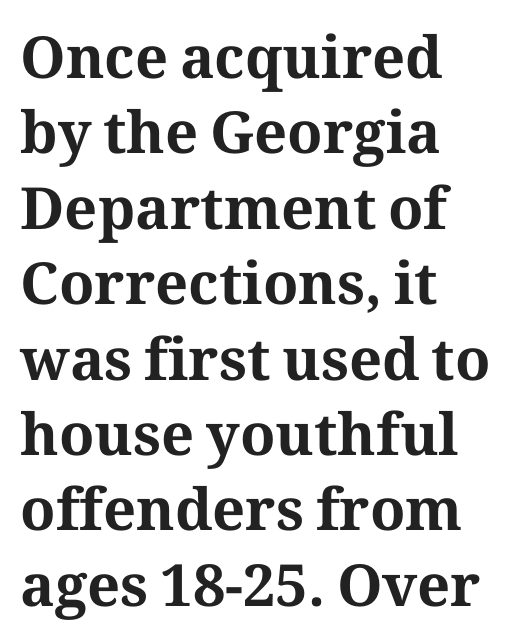
{"serif": "yes", "italic": "no", "bold": "yes", "weight": "bold", "width": "normal", "stroke_contrast": "medium", "x_height": "medium", "monospaced": "no", "underline": "no", "align": "left", "line_spacing": "normal", "line_spacing_ratio": 1.3, "letter_spacing": "normal", "letter_spacing_em": 0.0, "glyph_px": 58}
